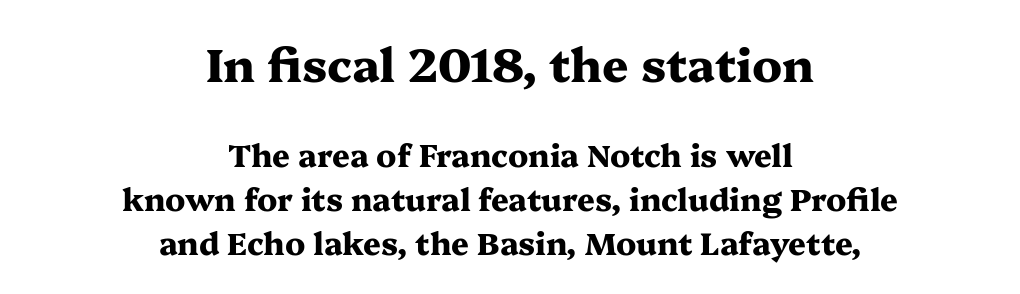
Is there any slant? The stems are plumb. A typesetter would label this face a serif. Rule under the text: the space is simply empty. A full-strength bold gives these letters their thick strokes.
